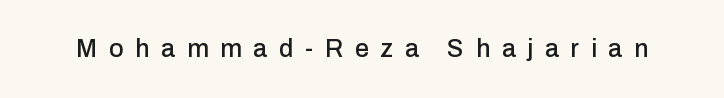
{"italic": "no", "underline": "no", "letter_spacing": "wide", "letter_spacing_em": 0.47, "glyph_px": 25}
